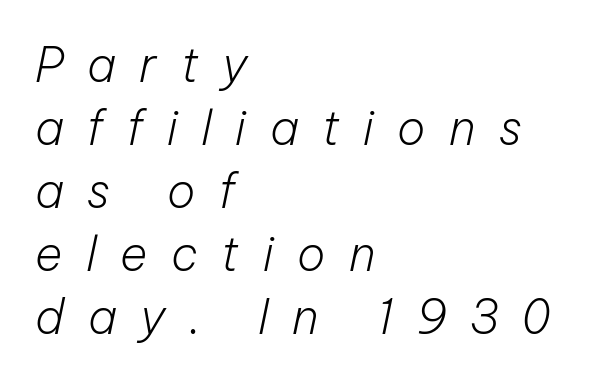
{"italic": "yes", "lean": "right", "slant_degrees": 12, "bold": "no", "weight": "light", "width": "normal", "stroke_contrast": "low", "x_height": "medium", "monospaced": "no", "underline": "no", "align": "left", "line_spacing": "normal", "line_spacing_ratio": 1.34, "letter_spacing": "wide", "letter_spacing_em": 0.5, "glyph_px": 47}
